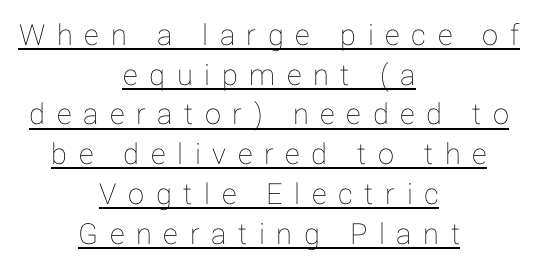
The image shows 29 px text type, upright; set centered, normal line spacing (1.37x), unusually wide letter spacing (+0.4 em), underlined; low stroke contrast and a medium x-height.
